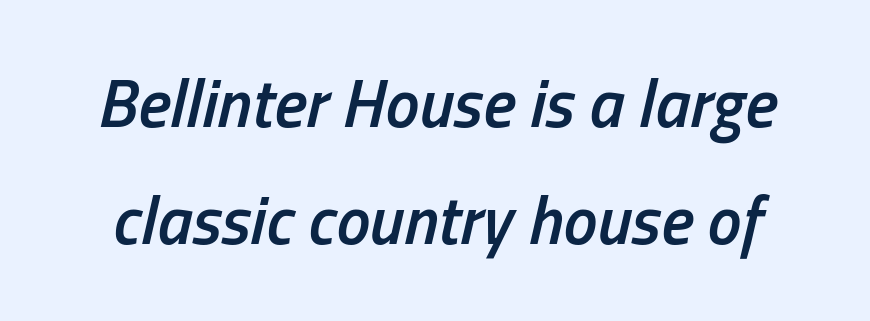
The letters sit at their default tracking, neither squeezed nor spread. Each letter keeps its own natural width here, so spacing adapts to shape. Descender tails drop into unmarked territory. Every character sits at an angle, as italics do. A somewhat darkened texture: the type is semibold rather than bold.
